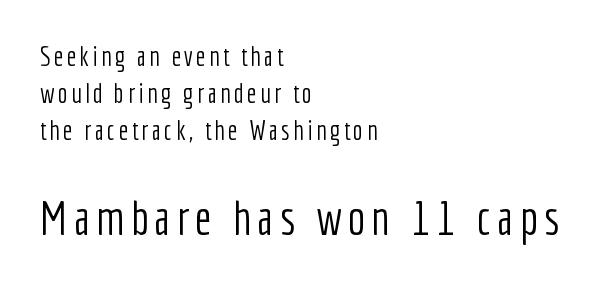
The image shows 48 px light, condensed sans-serif type, upright; set left-aligned, normal line spacing (1.37x), not underlined; the second (bottom) block is 1.78x larger; low stroke contrast and a medium x-height.
